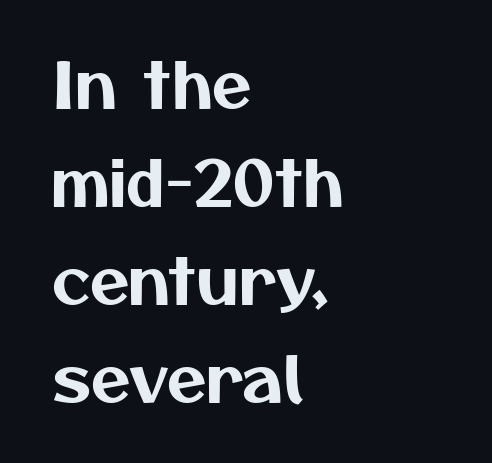
The image shows 64 px sans-serif type; set left-aligned, normal line spacing (1.53x), normal letter spacing, not underlined; medium stroke contrast and a medium x-height.
